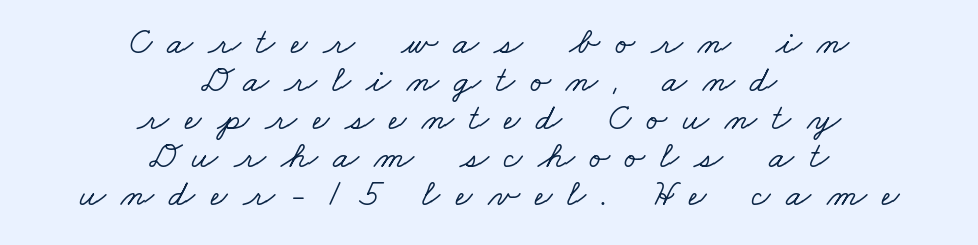
The image shows 37 px wide serif type; set centered, tight line spacing (1.03x), unusually wide letter spacing (+0.42 em), not underlined; low stroke contrast and a small x-height.
